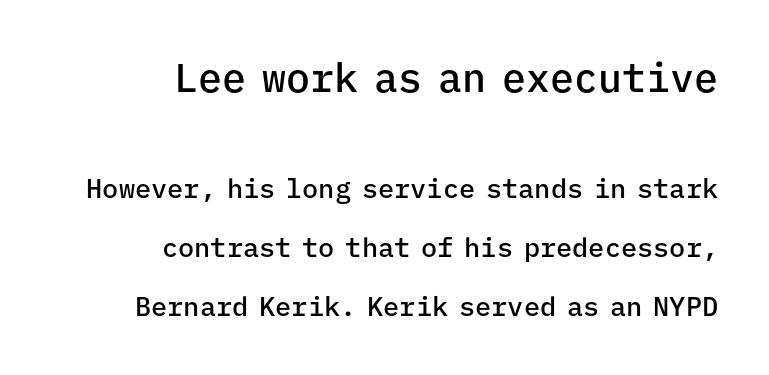
Short note: letters normally spaced. The zone under the glyphs is completely vacant. Visually the block forms a straight wall on the right and a jagged coastline on the left. Leading: increased.
